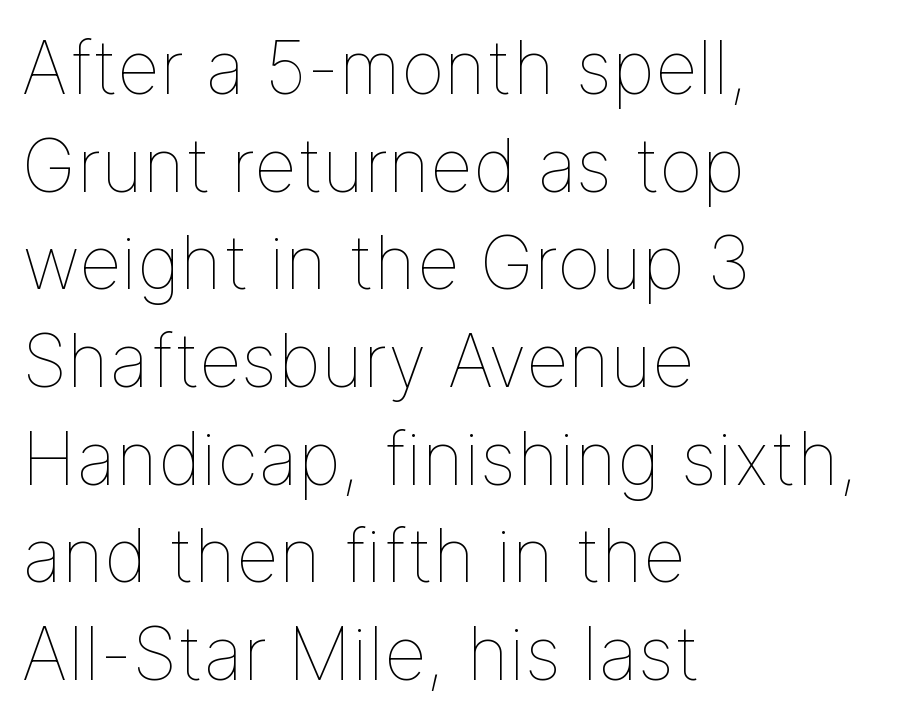
Weight: regular or lighter. Varying glyph widths throughout — classic text-font behaviour. The setting favours the left margin, as ordinary paragraphs usually do. The line texture is even and compact thanks to regular tracking. Beneath every word, the page is bare. Regarding leading, the lines here are spaced in the standard way.
